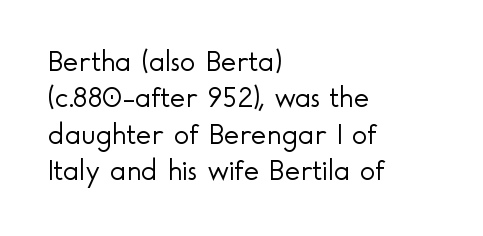
The image shows 30 px light sans-serif type, upright; set left-aligned, line spacing 1.21x, normal letter spacing, not underlined; a small x-height.
